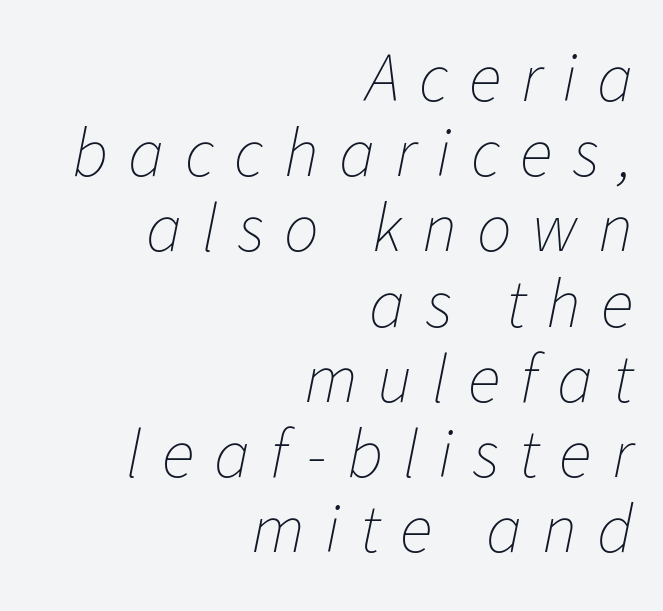
Q: Is the text bold? A: No.
Q: Is the text italic (slanted)? A: Yes, it leans right by about 11 degrees.
Q: Is the text underlined? A: No.
Q: How is the paragraph aligned? A: Right-aligned.
Q: Is the spacing between letters normal or unusually wide? A: Unusually wide.
Q: Is the spacing between lines tight, normal or loose? A: Tight.
Q: Width (condensed, normal, or wide)? A: Normal.
Q: Stroke contrast? A: Low.
Q: x-height? A: Medium.
Q: Monospaced? A: No.
